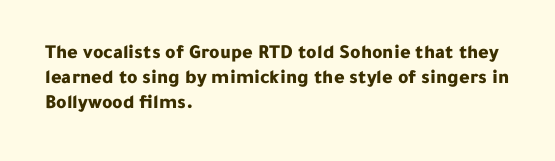
{"italic": "no", "bold": "yes", "underline": "no", "align": "left", "line_spacing_ratio": 1.24, "letter_spacing": "normal", "letter_spacing_em": 0.0, "glyph_px": 20}
